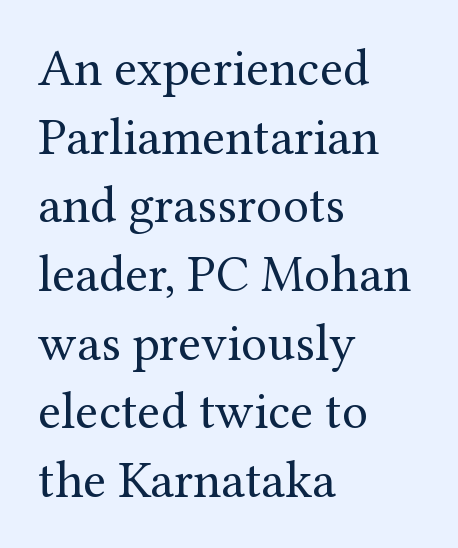
The image shows 52 px regular-weight serif type, upright; set left-aligned, normal line spacing (1.32x), normal letter spacing, not underlined; medium stroke contrast and a medium x-height.
